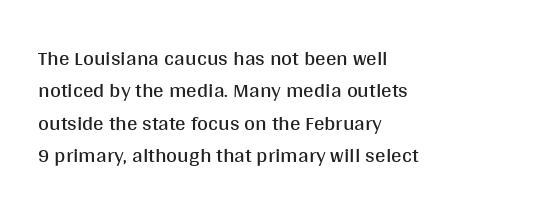
{"italic": "no", "bold": "no", "underline": "no", "align": "left", "line_spacing": "normal", "line_spacing_ratio": 1.54, "letter_spacing": "normal", "letter_spacing_em": 0.0, "glyph_px": 21}
